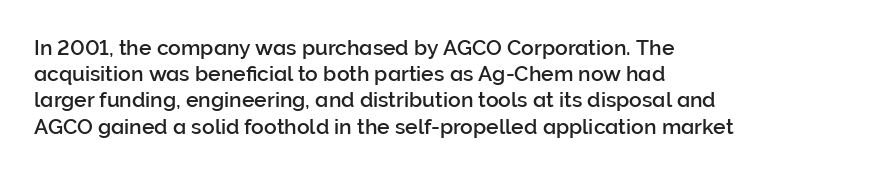
The image shows 21 px text type, upright; set left-aligned, normal line spacing (1.25x), normal letter spacing, not underlined.
